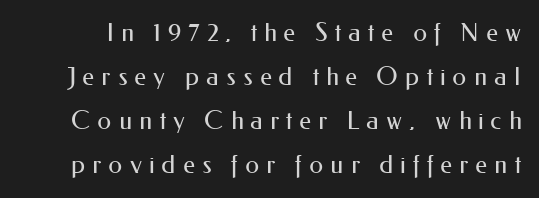
The image shows 25 px text type, upright; set line spacing 1.76x, unusually wide letter spacing (+0.28 em), not underlined.
